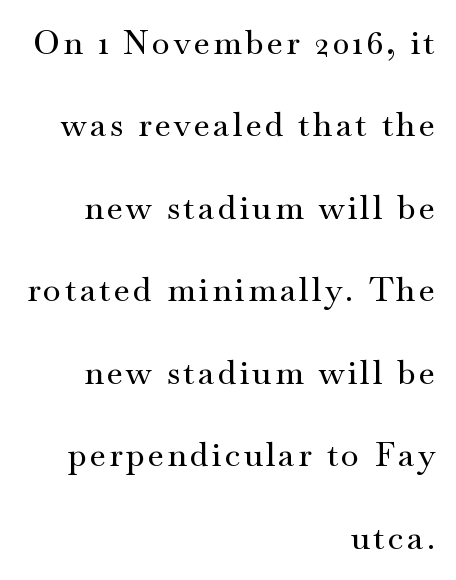
Q: Is the text italic (slanted)? A: No, it is upright.
Q: Is the typeface a serif or a sans-serif typeface? A: Serif.
Q: Is the text underlined? A: No.
Q: How is the paragraph aligned? A: Right-aligned.
Q: Is the spacing between lines tight, normal or loose? A: Loose.
Q: Width (condensed, normal, or wide)? A: Wide.
Q: Stroke contrast? A: Medium.
Q: x-height? A: Small.
Q: Monospaced? A: No.
